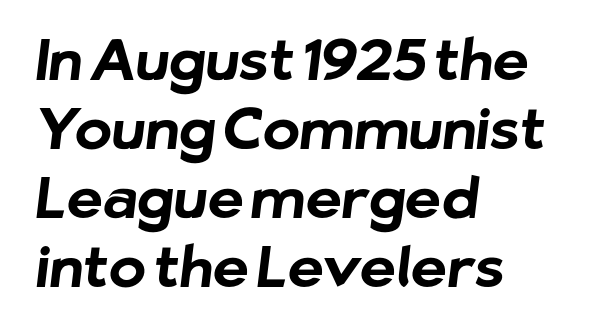
Q: Is the text bold? A: Yes.
Q: Is the typeface a serif or a sans-serif typeface? A: Sans-serif.
Q: Is the text underlined? A: No.
Q: How is the paragraph aligned? A: Left-aligned.
Q: Is the spacing between letters normal or unusually wide? A: Normal.
Q: Width (condensed, normal, or wide)? A: Normal.
Q: Stroke contrast? A: Low.
Q: x-height? A: Medium.
Q: Monospaced? A: No.
